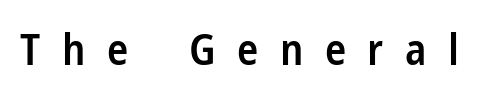
Q: Is the text bold? A: Semi-bold.
Q: Is the text italic (slanted)? A: No, it is upright.
Q: Is the typeface a serif or a sans-serif typeface? A: Sans-serif.
Q: Is the text underlined? A: No.
Q: Is the spacing between letters normal or unusually wide? A: Unusually wide.
Q: Width (condensed, normal, or wide)? A: Condensed.
Q: Stroke contrast? A: Low.
Q: x-height? A: Medium.
Q: Monospaced? A: No.
